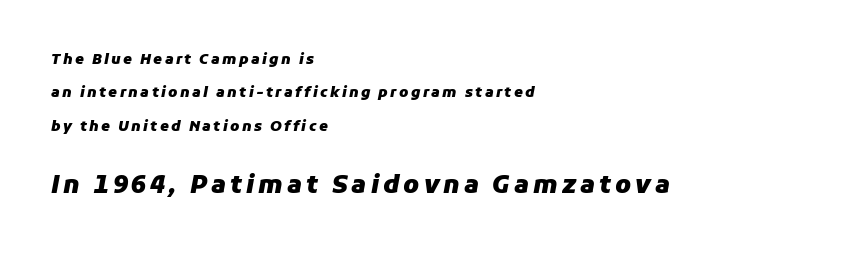
The image shows 24 px bold type, italic (leaning right); set left-aligned, loose line spacing (2.39x), not underlined; the second (bottom) block is 1.71x larger.
